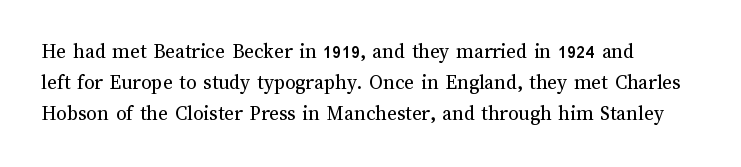
Q: Is the text bold? A: No.
Q: Is the text italic (slanted)? A: No, it is upright.
Q: Is the text underlined? A: No.
Q: Is the spacing between letters normal or unusually wide? A: Normal.
Q: Is the spacing between lines tight, normal or loose? A: Normal.
